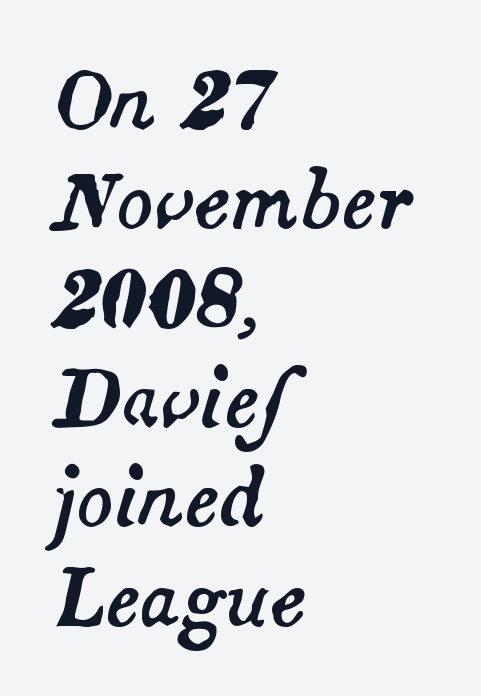
The image shows 77 px text type, italic (leaning right); set left-aligned, normal line spacing (1.29x), normal letter spacing, not underlined; medium stroke contrast and a small x-height.
